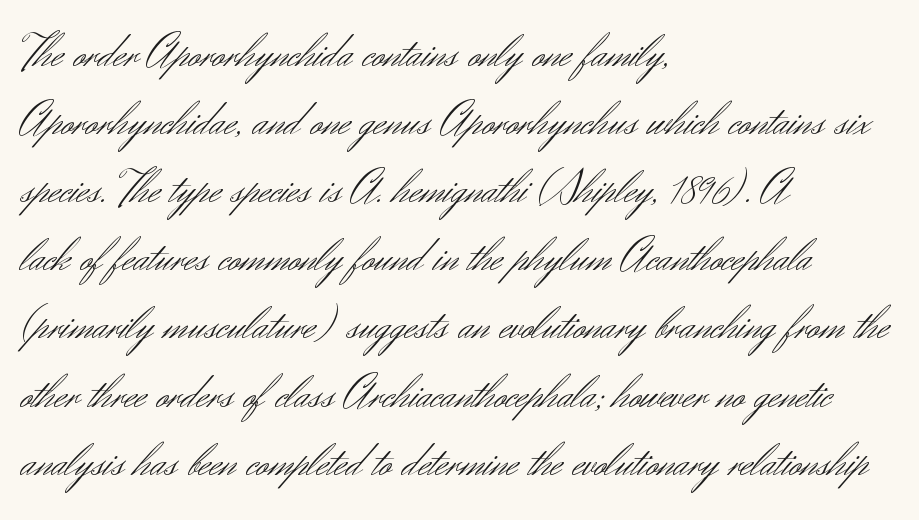
Check the space under the baseline: it is left empty. The passage shown is typeset with a sans-serif family. Is this a fixed-width face? No — the glyphs have proportional, varying widths. Does extra space separate the letters? No, they use regular spacing.
